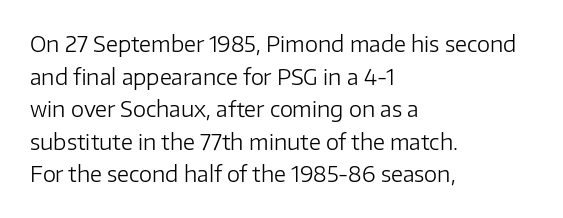
The axis of the letterforms is exactly vertical. Here the glyphs are tracked normally, forming tight word shapes. Descenders hang freely into open space. Line beginnings align vertically; line endings do not. The rows are spaced the way most documents space them.
